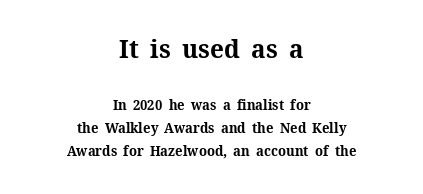
The image shows 26 px bold type, upright; set centered, normal line spacing (1.66x), normal letter spacing, not underlined; the first (top) block is 1.86x larger.
